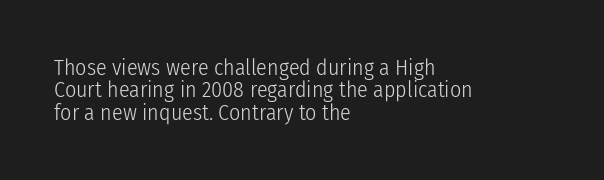
The image shows 22 px text type, upright; set left-aligned, tight line spacing (1.02x), normal letter spacing, not underlined.
